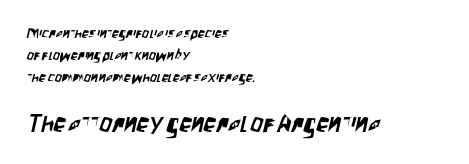
The image shows 25 px text type; set left-aligned, normal line spacing (1.58x), normal letter spacing, not underlined; the second (bottom) block is 1.79x larger.
